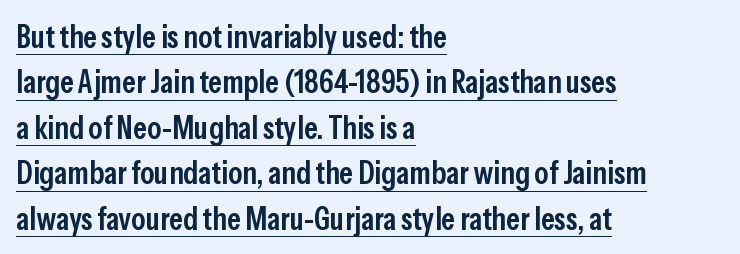
{"serif": "no", "italic": "no", "bold": "semi", "weight": "semibold", "width": "condensed", "stroke_contrast": "low", "x_height": "medium", "monospaced": "no", "underline": "yes", "align": "left", "line_spacing": "normal", "line_spacing_ratio": 1.42, "letter_spacing": "normal", "letter_spacing_em": 0.0, "glyph_px": 32}
